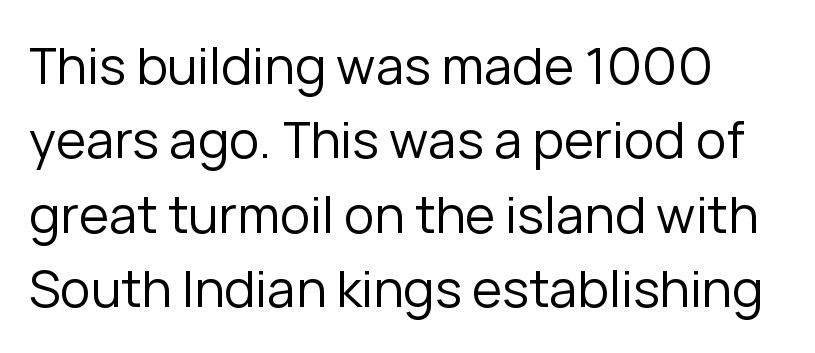
Q: Is the text bold? A: No.
Q: Is the text italic (slanted)? A: No, it is upright.
Q: Is the typeface a serif or a sans-serif typeface? A: Sans-serif.
Q: Is the text underlined? A: No.
Q: Is the spacing between letters normal or unusually wide? A: Normal.
Q: Is the spacing between lines tight, normal or loose? A: Normal.
Q: Width (condensed, normal, or wide)? A: Normal.
Q: Stroke contrast? A: Low.
Q: x-height? A: Medium.
Q: Monospaced? A: No.
